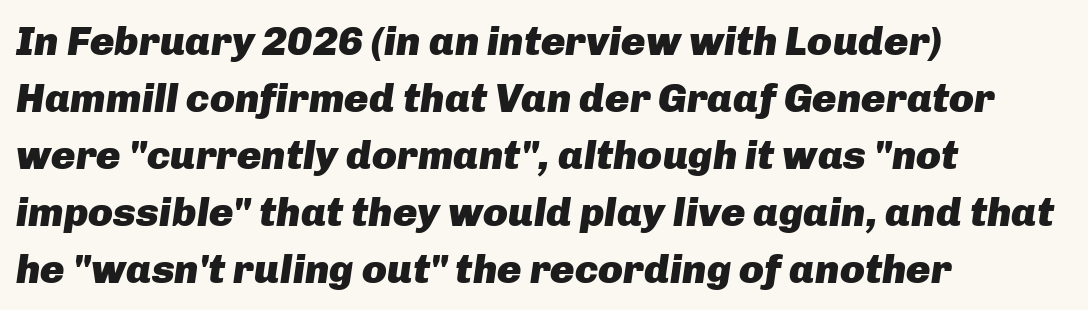
{"italic": "yes", "lean": "right", "slant_degrees": 8, "bold": "yes", "weight": "heavy", "width": "normal", "stroke_contrast": "low", "x_height": "medium", "monospaced": "no", "underline": "no", "align": "left", "line_spacing": "normal", "line_spacing_ratio": 1.39, "letter_spacing": "normal", "letter_spacing_em": 0.0, "glyph_px": 41}
